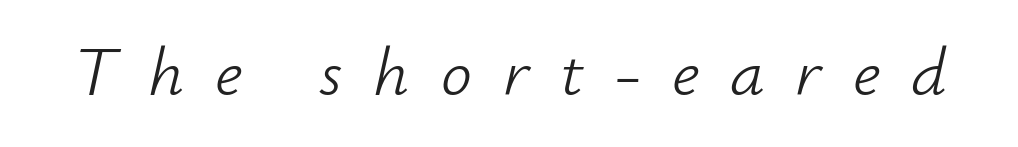
On a weight scale, this lands at 450 or below. Tracking value appears strongly positive — letters spread wide. The letters advance in unequal steps, a hallmark of proportional type. No word sits above an underline. Notice how the stems are inclined rather than vertical — that's the hallmark of italics.
